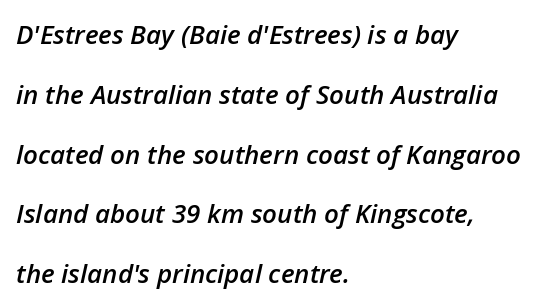
The image shows 26 px text type, italic (leaning right); set left-aligned, loose line spacing (2.3x), normal letter spacing, not underlined.
